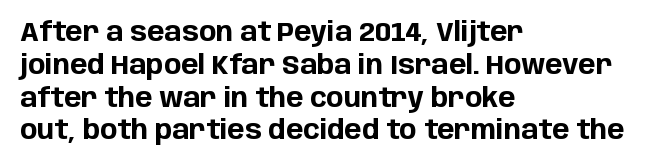
{"italic": "no", "bold": "yes", "underline": "no", "align": "left", "line_spacing": "normal", "line_spacing_ratio": 1.26, "letter_spacing": "normal", "letter_spacing_em": 0.0, "glyph_px": 26}
